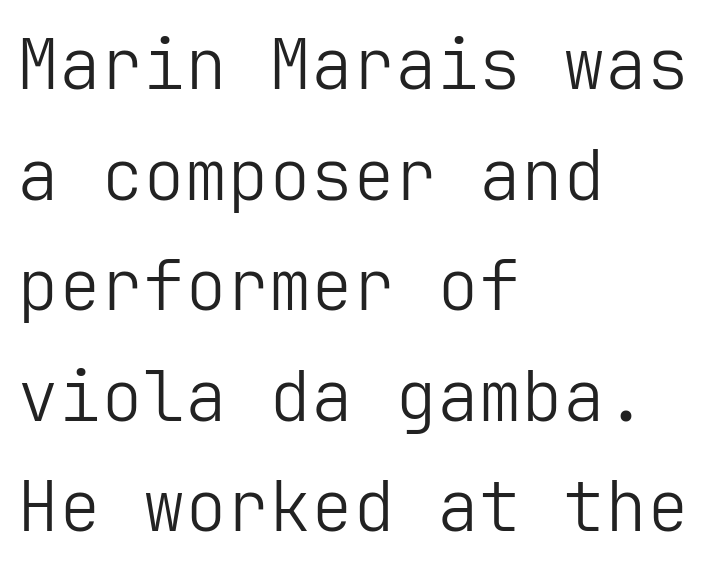
Q: Is the text bold? A: No.
Q: Is the text italic (slanted)? A: No, it is upright.
Q: Is the typeface a serif or a sans-serif typeface? A: Sans-serif.
Q: Is the text underlined? A: No.
Q: How is the paragraph aligned? A: Left-aligned.
Q: Is the spacing between letters normal or unusually wide? A: Normal.
Q: Is the spacing between lines tight, normal or loose? A: Normal.
Q: Width (condensed, normal, or wide)? A: Normal.
Q: Stroke contrast? A: Low.
Q: x-height? A: Medium.
